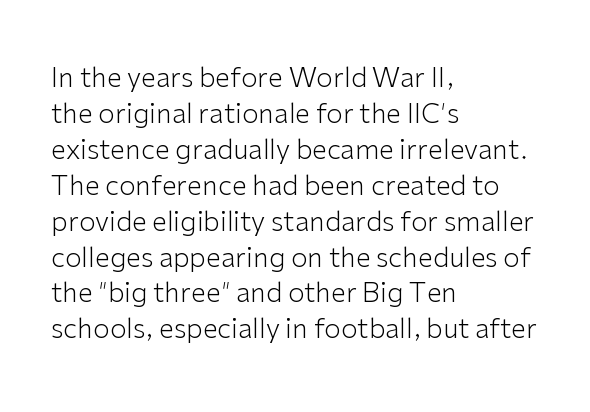
A clean baseline with only descenders dipping below it. The letters stand upright; this is a roman face. The letterforms sit shoulder to shoulder at normal distance. The compositor pushed each line to the left boundary.
